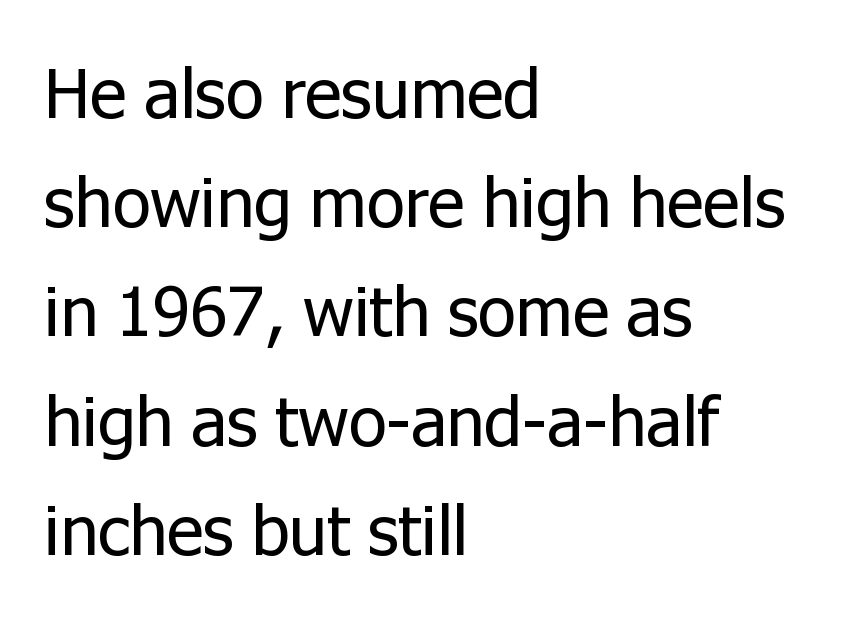
Q: Is the text bold? A: No.
Q: Is the text italic (slanted)? A: No, it is upright.
Q: Is the typeface a serif or a sans-serif typeface? A: Sans-serif.
Q: Is the text underlined? A: No.
Q: How is the paragraph aligned? A: Left-aligned.
Q: Is the spacing between letters normal or unusually wide? A: Normal.
Q: Is the spacing between lines tight, normal or loose? A: Normal.
Q: Width (condensed, normal, or wide)? A: Normal.
Q: Stroke contrast? A: Low.
Q: x-height? A: Medium.
Q: Monospaced? A: No.
